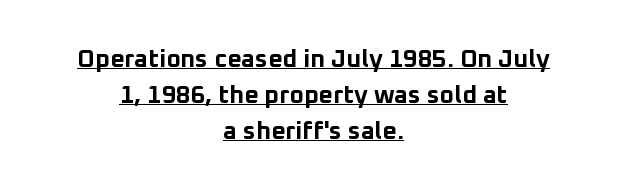
Q: Is the text bold? A: Yes.
Q: Is the text italic (slanted)? A: No, it is upright.
Q: Is the text underlined? A: Yes.
Q: How is the paragraph aligned? A: Centered.
Q: Is the spacing between letters normal or unusually wide? A: Normal.
Q: Is the spacing between lines tight, normal or loose? A: Normal.
